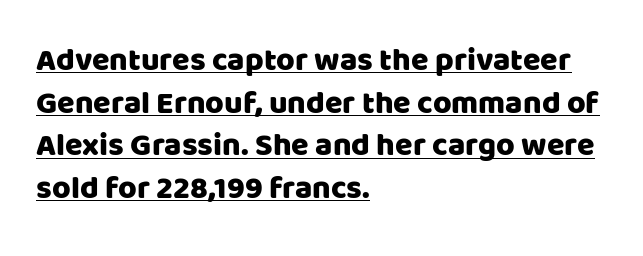
Q: Is the text italic (slanted)? A: No, it is upright.
Q: Is the typeface a serif or a sans-serif typeface? A: Sans-serif.
Q: Is the text underlined? A: Yes.
Q: How is the paragraph aligned? A: Left-aligned.
Q: Is the spacing between letters normal or unusually wide? A: Normal.
Q: Is the spacing between lines tight, normal or loose? A: Normal.
Q: Width (condensed, normal, or wide)? A: Normal.
Q: Stroke contrast? A: Low.
Q: x-height? A: Large.
Q: Monospaced? A: No.
